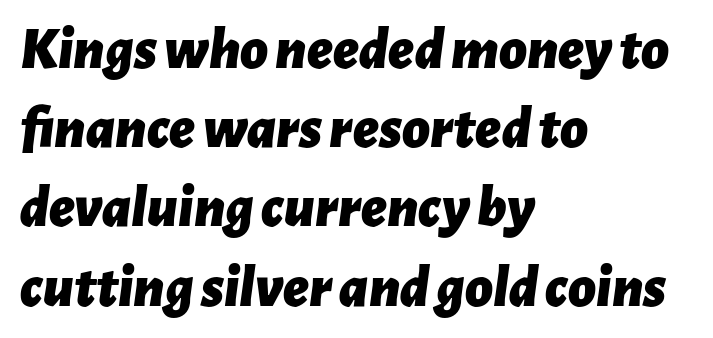
Yep, that's italic — everything's leaning. Successive baselines arrive at the customary interval. Plain, unruled lines of type. Horizontal alignment here is leftward, the default for most running prose.
